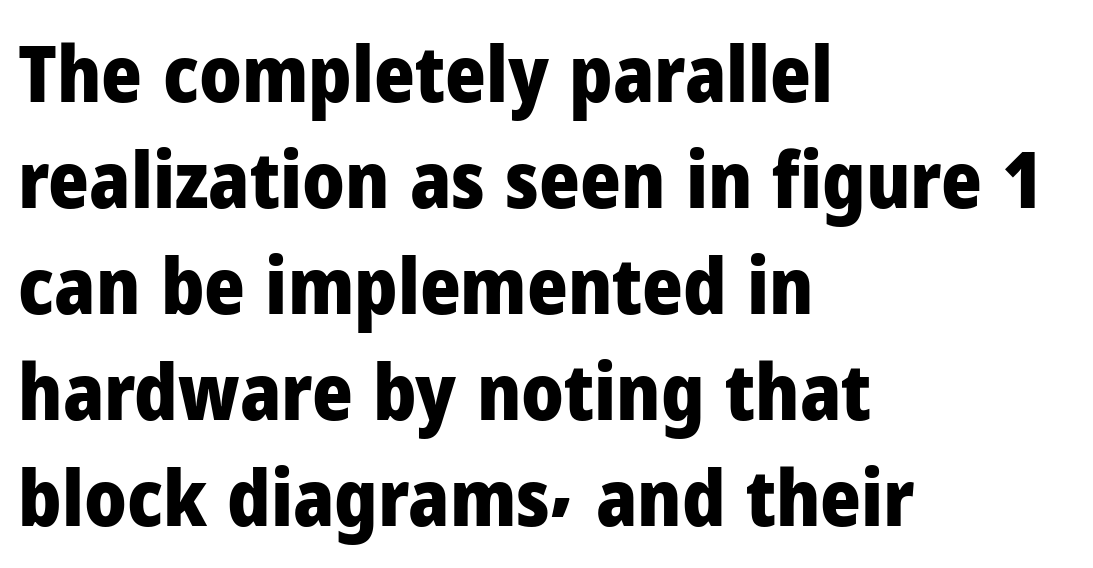
{"serif": "no", "italic": "no", "bold": "yes", "weight": "heavy", "width": "normal", "stroke_contrast": "low", "x_height": "medium", "monospaced": "no", "underline": "no", "align": "left", "line_spacing": "normal", "line_spacing_ratio": 1.36, "letter_spacing": "normal", "letter_spacing_em": 0.0, "glyph_px": 78}
